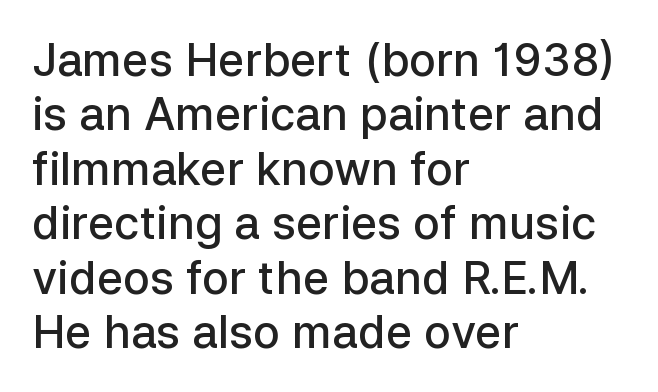
{"serif": "no", "italic": "no", "bold": "semi", "weight": "semibold", "width": "normal", "stroke_contrast": "low", "x_height": "medium", "monospaced": "no", "underline": "no", "align": "left", "line_spacing_ratio": 1.21, "letter_spacing": "normal", "letter_spacing_em": 0.0, "glyph_px": 45}
